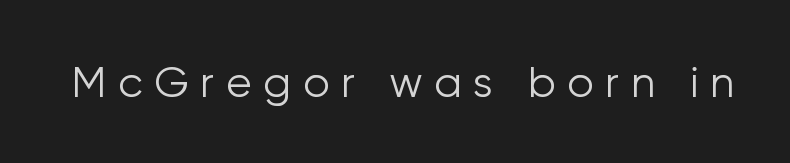
{"serif": "no", "italic": "no", "bold": "no", "weight": "light", "width": "normal", "stroke_contrast": "low", "x_height": "medium", "monospaced": "no", "underline": "no", "letter_spacing": "wide", "letter_spacing_em": 0.26, "glyph_px": 43}
